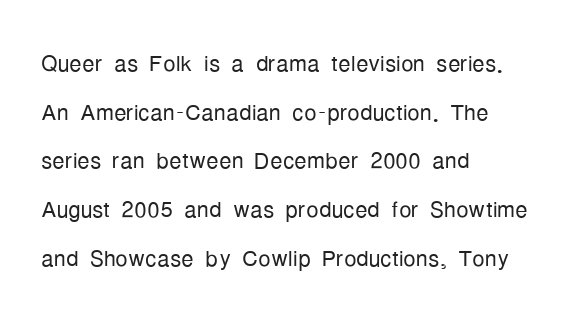
{"serif": "no", "italic": "no", "bold": "no", "weight": "light", "width": "condensed", "stroke_contrast": "low", "x_height": "medium", "monospaced": "no", "underline": "no", "align": "left", "line_spacing": "normal", "line_spacing_ratio": 1.57, "letter_spacing": "normal", "letter_spacing_em": 0.0, "glyph_px": 31}
